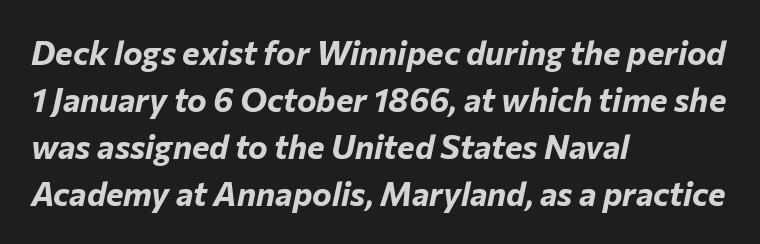
{"italic": "yes", "lean": "right", "slant_degrees": 12, "bold": "yes", "weight": "bold", "width": "normal", "stroke_contrast": "low", "x_height": "medium", "monospaced": "no", "underline": "no", "align": "left", "line_spacing": "normal", "line_spacing_ratio": 1.42, "letter_spacing": "normal", "letter_spacing_em": 0.0, "glyph_px": 33}
